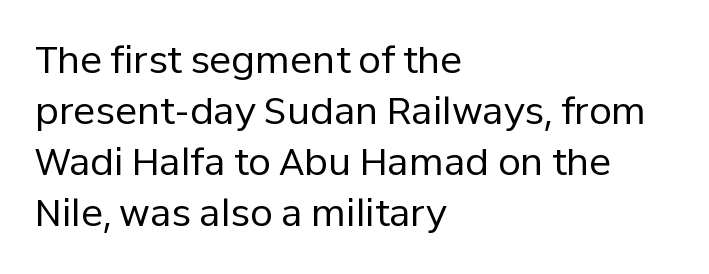
Q: Is the text bold? A: No.
Q: Is the text italic (slanted)? A: No, it is upright.
Q: Is the typeface a serif or a sans-serif typeface? A: Sans-serif.
Q: Is the text underlined? A: No.
Q: How is the paragraph aligned? A: Left-aligned.
Q: Is the spacing between letters normal or unusually wide? A: Normal.
Q: Is the spacing between lines tight, normal or loose? A: Normal.
Q: Width (condensed, normal, or wide)? A: Normal.
Q: Stroke contrast? A: Low.
Q: x-height? A: Medium.
Q: Monospaced? A: No.
